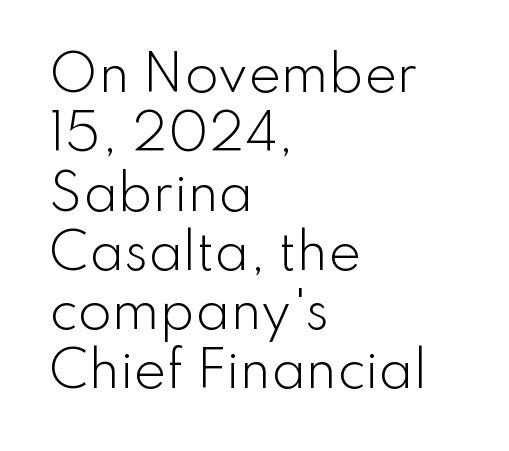
The image shows 49 px light sans-serif type, upright; set left-aligned, line spacing 1.21x, normal letter spacing, not underlined; low stroke contrast and a small x-height.
